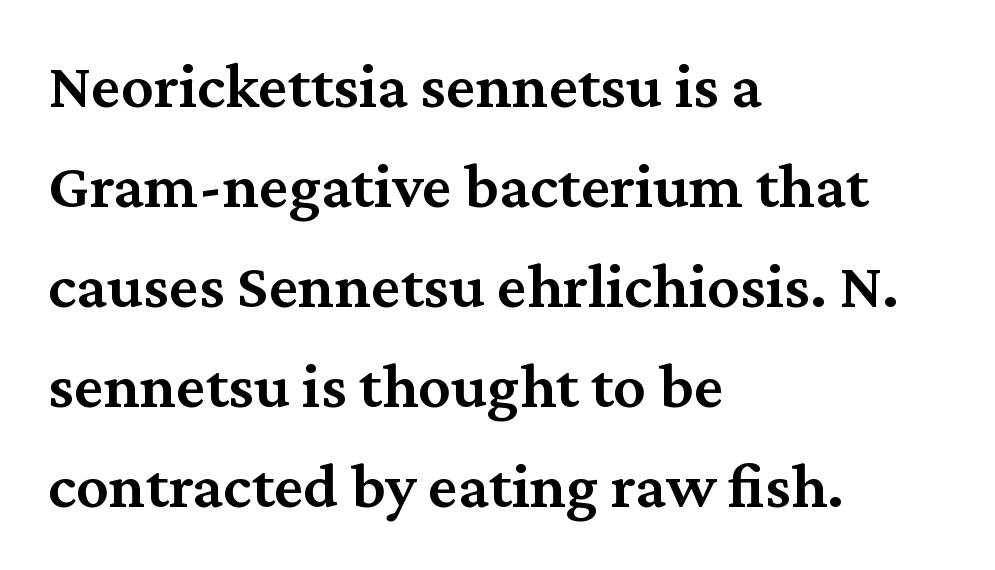
The rendering uses a semibold face; strokes are thickened but not to full bold. The vertical gap from one line to the next is medium. The baseline area is clear. The letters sit at their default tracking, neither squeezed nor spread.
